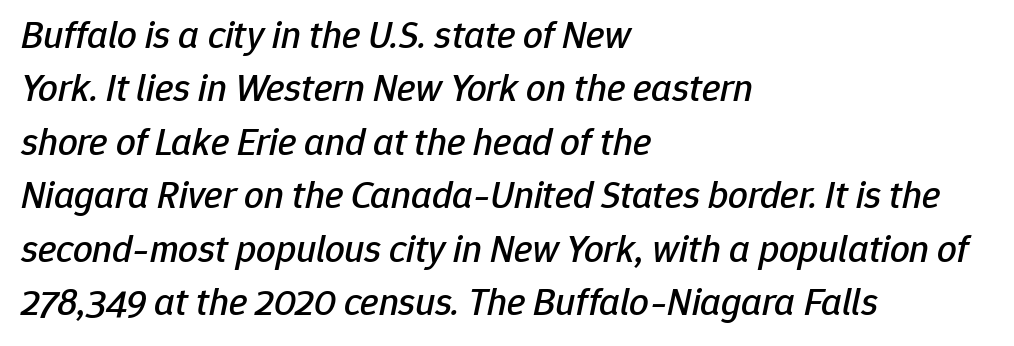
{"italic": "yes", "lean": "right", "slant_degrees": 12, "width": "normal", "stroke_contrast": "low", "x_height": "medium", "monospaced": "no", "underline": "no", "align": "left", "line_spacing": "normal", "line_spacing_ratio": 1.37, "letter_spacing": "normal", "letter_spacing_em": 0.0, "glyph_px": 39}
